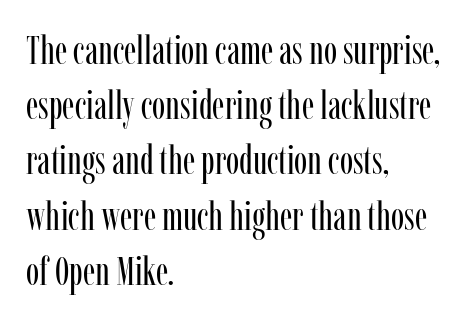
{"serif": "yes", "italic": "no", "bold": "no", "weight": "regular", "width": "condensed", "stroke_contrast": "low", "x_height": "medium", "monospaced": "no", "underline": "no", "align": "left", "line_spacing": "normal", "line_spacing_ratio": 1.38, "letter_spacing": "normal", "letter_spacing_em": 0.0, "glyph_px": 40}
